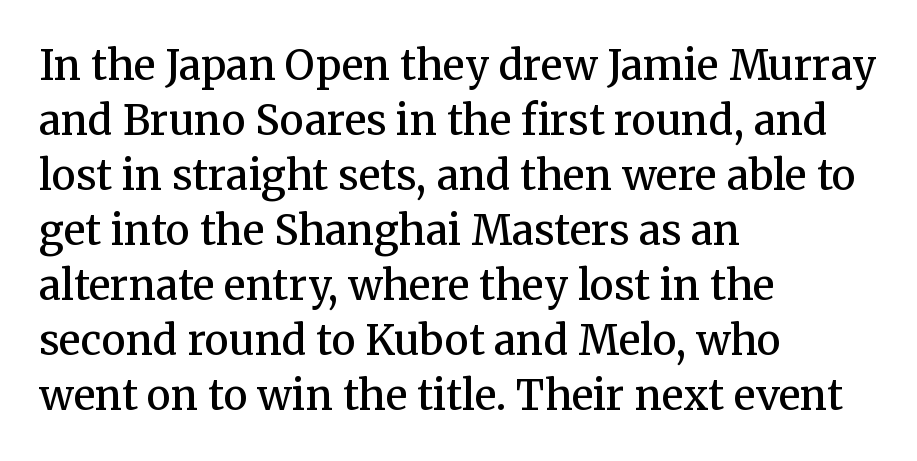
{"serif": "yes", "italic": "no", "bold": "semi", "weight": "semibold", "width": "normal", "stroke_contrast": "medium", "x_height": "medium", "monospaced": "no", "underline": "no", "align": "left", "line_spacing": "normal", "line_spacing_ratio": 1.34, "letter_spacing": "normal", "letter_spacing_em": 0.0, "glyph_px": 41}
